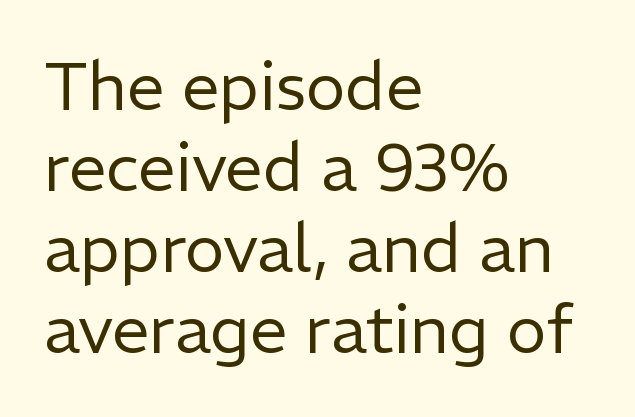
{"serif": "no", "italic": "no", "bold": "no", "weight": "regular", "width": "normal", "stroke_contrast": "low", "x_height": "medium", "monospaced": "no", "underline": "no", "align": "left", "line_spacing_ratio": 1.21, "letter_spacing": "normal", "letter_spacing_em": 0.0, "glyph_px": 67}
